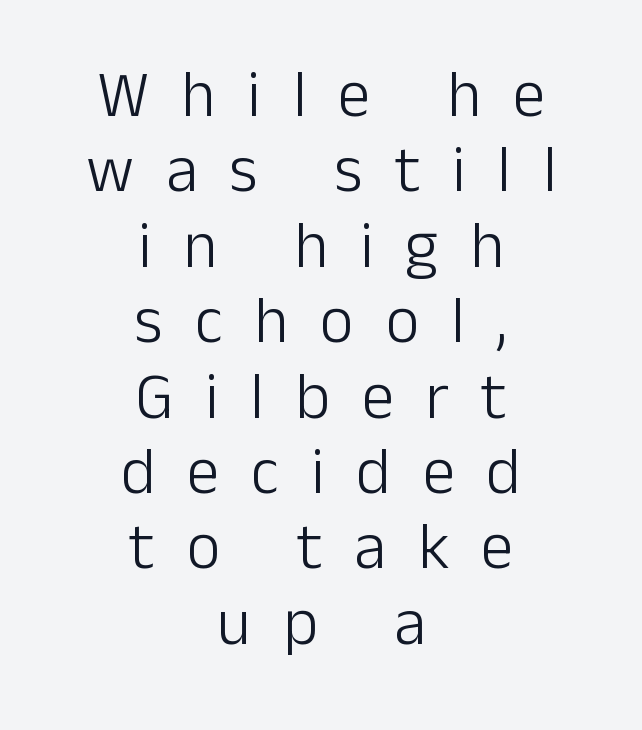
Q: Is the text bold? A: No.
Q: Is the text italic (slanted)? A: No, it is upright.
Q: Is the typeface a serif or a sans-serif typeface? A: Sans-serif.
Q: Is the text underlined? A: No.
Q: How is the paragraph aligned? A: Centered.
Q: Is the spacing between letters normal or unusually wide? A: Unusually wide.
Q: Width (condensed, normal, or wide)? A: Normal.
Q: Stroke contrast? A: Low.
Q: x-height? A: Medium.
Q: Monospaced? A: No.
